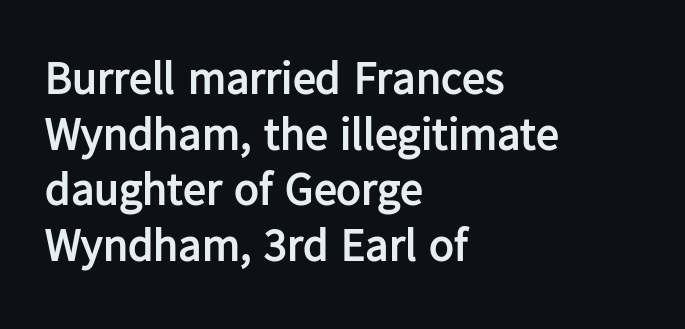
The image shows 46 px semibold sans-serif type, upright; set left-aligned, line spacing 1.21x, normal letter spacing, not underlined; low stroke contrast and a medium x-height.
